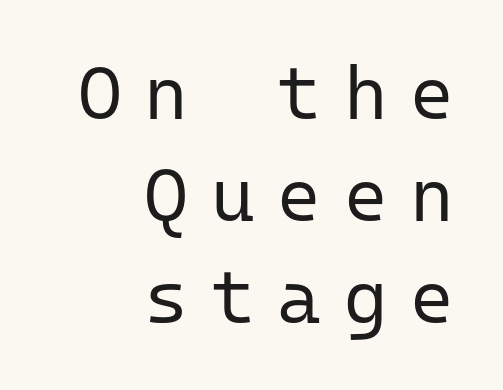
{"serif": "no", "italic": "no", "bold": "no", "weight": "regular", "width": "normal", "stroke_contrast": "low", "x_height": "medium", "monospaced": "yes", "underline": "no", "align": "right", "line_spacing": "normal", "line_spacing_ratio": 1.36, "letter_spacing": "wide", "letter_spacing_em": 0.3, "glyph_px": 75}
